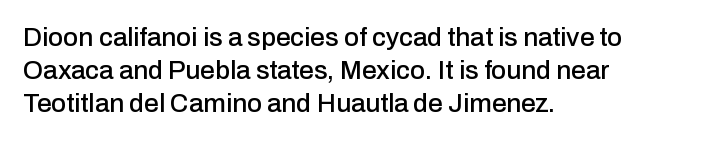
The foot of each line stays bare and open. Leading matches the norm, producing a regular column. The paragraph shown leans on its left margin. The gaps between neighbouring characters are ordinary and unremarkable. Italic? Not at all — the glyphs are vertical.
